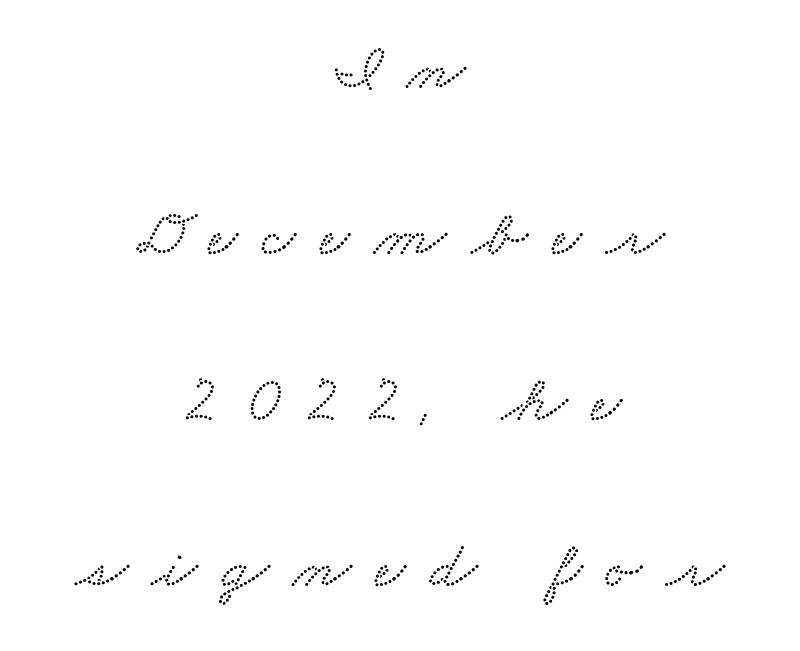
Serifs: yes, visible at the terminals of the letterforms. The string is rendered with underlining switched off. Proportional: the letters do not fall into vertical columns. Compared with typical paragraphs, the rows here are farther apart. Does the copy run flush right? No — it is centered line by line. This sample uses expanded letter spacing, leaving extra air between glyphs.
